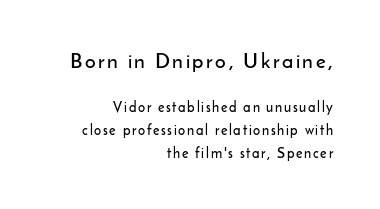
Q: Is the text italic (slanted)? A: No, it is upright.
Q: Is the text underlined? A: No.
Q: How is the paragraph aligned? A: Right-aligned.
Q: Is the spacing between lines tight, normal or loose? A: Normal.
Q: Which block of text is set in a larger size, the first (top) or the second (bottom)? A: The first (top) one.
